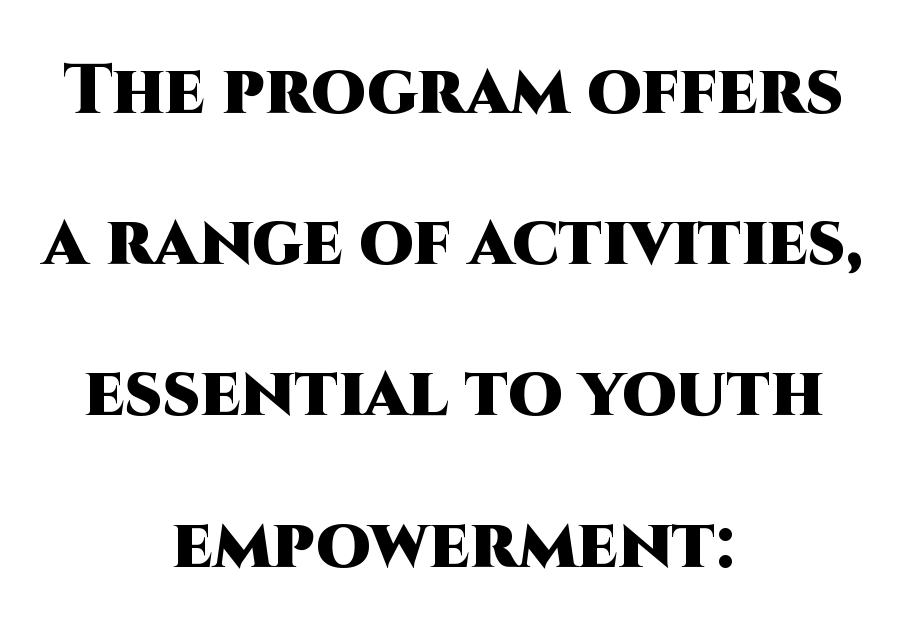
The image shows 70 px heavy sans-serif type, upright; set centered, loose line spacing (2.16x), normal letter spacing, not underlined; high stroke contrast and a large x-height.
